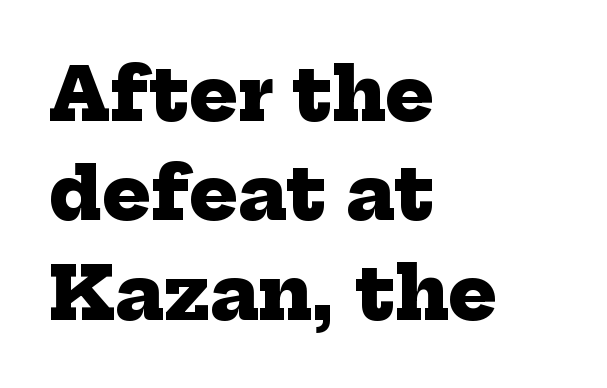
Q: Is the text bold? A: Yes.
Q: Is the typeface a serif or a sans-serif typeface? A: Serif.
Q: Is the text underlined? A: No.
Q: How is the paragraph aligned? A: Left-aligned.
Q: Is the spacing between letters normal or unusually wide? A: Normal.
Q: Is the spacing between lines tight, normal or loose? A: Normal.
Q: Width (condensed, normal, or wide)? A: Normal.
Q: Stroke contrast? A: Low.
Q: x-height? A: Medium.
Q: Monospaced? A: No.
